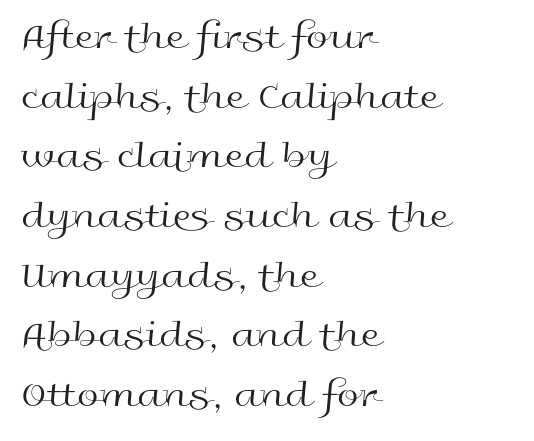
Q: Is the text bold? A: No.
Q: Is the text italic (slanted)? A: No, it is upright.
Q: Is the typeface a serif or a sans-serif typeface? A: Sans-serif.
Q: Is the text underlined? A: No.
Q: How is the paragraph aligned? A: Left-aligned.
Q: Is the spacing between letters normal or unusually wide? A: Normal.
Q: Is the spacing between lines tight, normal or loose? A: Normal.
Q: Width (condensed, normal, or wide)? A: Wide.
Q: x-height? A: Medium.
Q: Monospaced? A: No.
